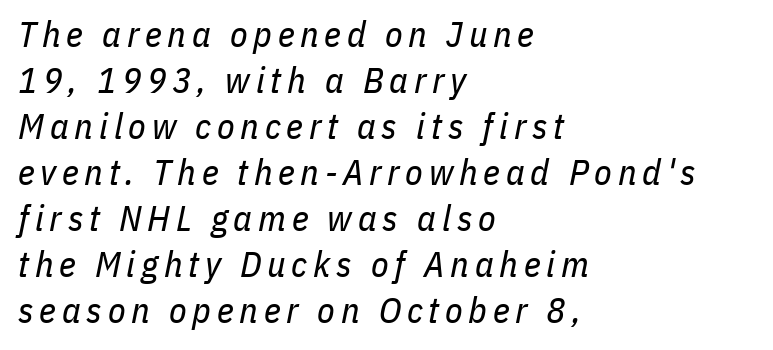
{"italic": "yes", "lean": "right", "slant_degrees": 11, "bold": "no", "weight": "regular", "width": "condensed", "stroke_contrast": "low", "x_height": "medium", "monospaced": "no", "underline": "no", "align": "left", "line_spacing": "normal", "line_spacing_ratio": 1.28, "glyph_px": 36}
